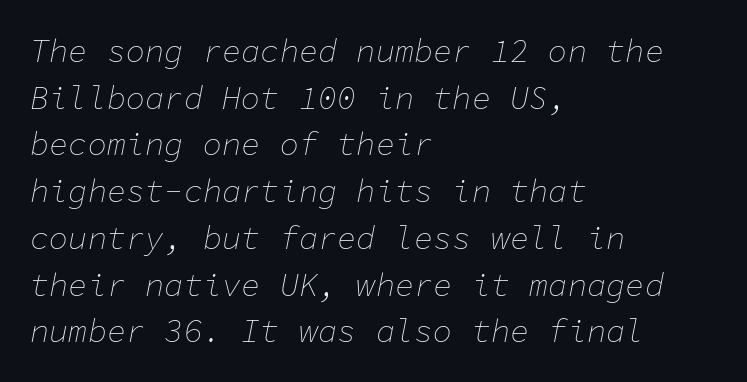
The image shows 32 px thin type, italic (leaning right), monospaced; set left-aligned, normal line spacing (1.46x), normal letter spacing, not underlined; low stroke contrast and a medium x-height.
